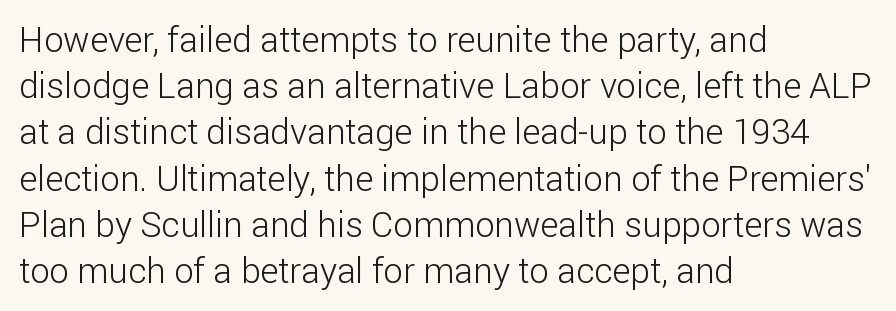
{"serif": "no", "italic": "no", "bold": "no", "weight": "light", "width": "normal", "stroke_contrast": "low", "x_height": "medium", "monospaced": "no", "underline": "no", "align": "left", "line_spacing": "normal", "line_spacing_ratio": 1.32, "letter_spacing": "normal", "letter_spacing_em": 0.0, "glyph_px": 35}
